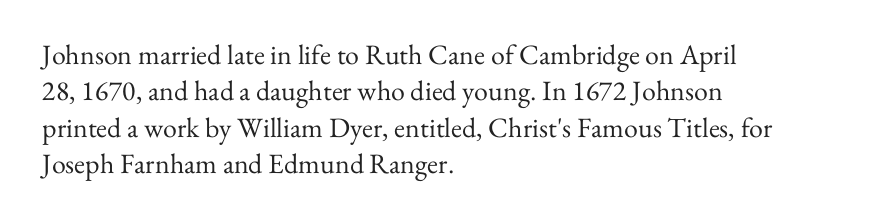
{"serif": "yes", "italic": "no", "bold": "no", "weight": "regular", "width": "normal", "stroke_contrast": "medium", "x_height": "small", "monospaced": "no", "underline": "no", "align": "left", "line_spacing": "normal", "line_spacing_ratio": 1.3, "letter_spacing": "normal", "letter_spacing_em": 0.0, "glyph_px": 28}
